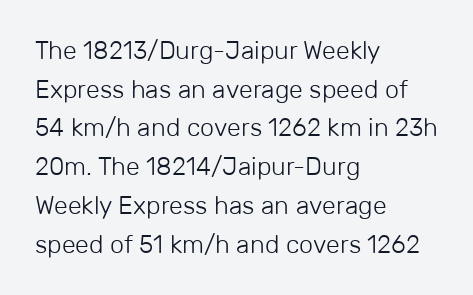
{"italic": "no", "bold": "no", "underline": "no", "align": "left", "line_spacing": "normal", "line_spacing_ratio": 1.55, "letter_spacing": "normal", "letter_spacing_em": 0.0, "glyph_px": 25}
